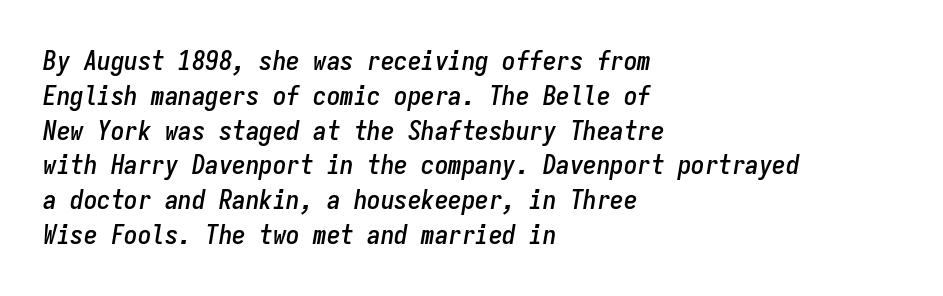
{"italic": "yes", "lean": "right", "slant_degrees": 9, "underline": "no", "align": "left", "line_spacing": "normal", "line_spacing_ratio": 1.29, "letter_spacing": "normal", "letter_spacing_em": 0.0, "glyph_px": 27}
